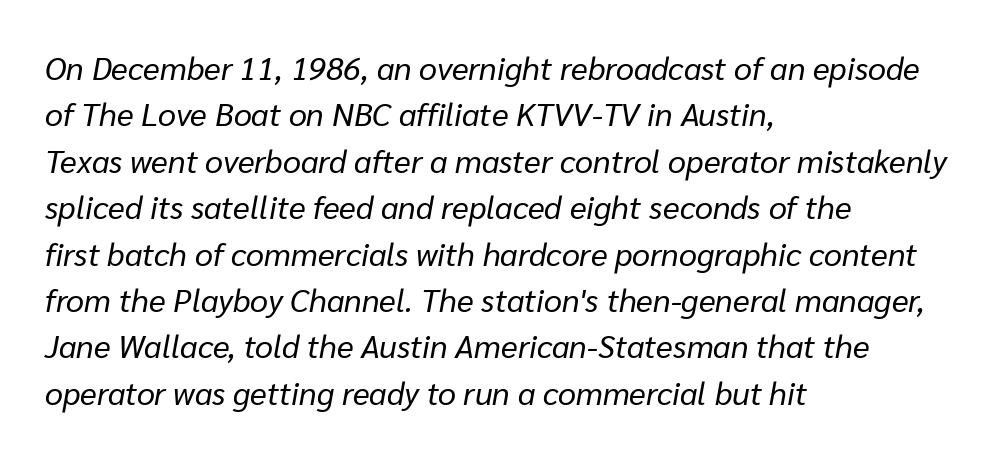
Any mark beneath the type? The region is blank. Nothing unusual about the tracking: characters are spaced as the font intends. The rendering uses natural spacing where letterforms have individual widths. The letters look calm and open, with moderate or lighter stems.
